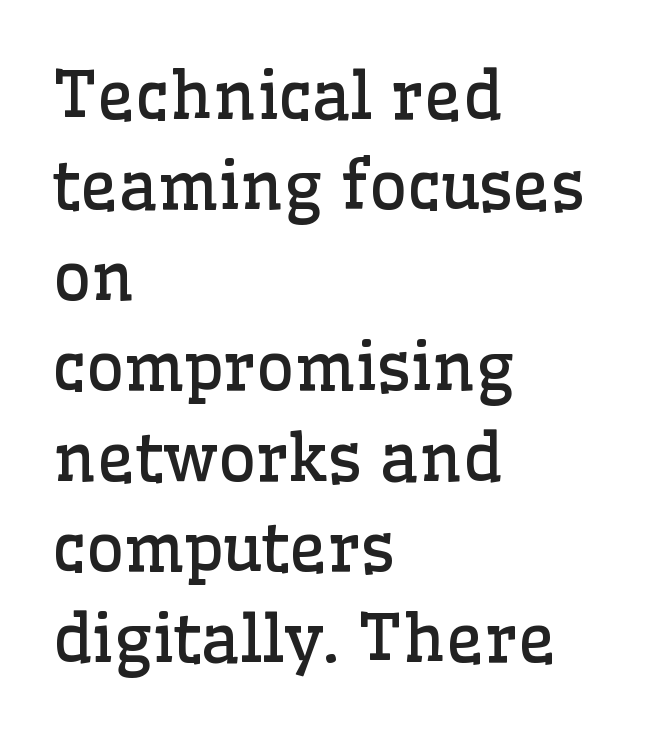
The image shows 66 px regular-weight serif type, upright; set left-aligned, normal line spacing (1.37x), normal letter spacing, not underlined; low stroke contrast and a medium x-height.
